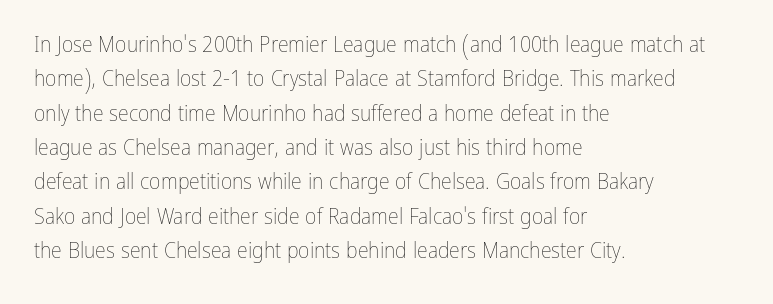
The image shows 22 px text type, upright; set left-aligned, normal line spacing (1.56x), normal letter spacing, not underlined.
